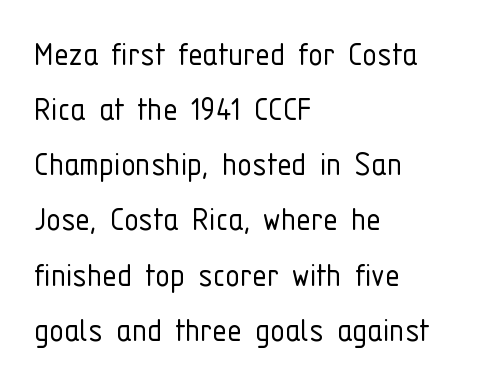
Q: Is the text bold? A: No.
Q: Is the text italic (slanted)? A: No, it is upright.
Q: Is the typeface a serif or a sans-serif typeface? A: Sans-serif.
Q: Is the text underlined? A: No.
Q: How is the paragraph aligned? A: Left-aligned.
Q: Is the spacing between letters normal or unusually wide? A: Normal.
Q: Is the spacing between lines tight, normal or loose? A: Normal.
Q: Width (condensed, normal, or wide)? A: Condensed.
Q: Stroke contrast? A: Low.
Q: x-height? A: Medium.
Q: Monospaced? A: No.
